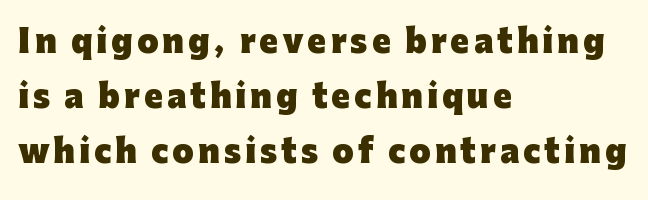
Q: Is the text bold? A: Yes.
Q: Is the text italic (slanted)? A: No, it is upright.
Q: Is the typeface a serif or a sans-serif typeface? A: Sans-serif.
Q: Is the text underlined? A: No.
Q: How is the paragraph aligned? A: Left-aligned.
Q: Width (condensed, normal, or wide)? A: Normal.
Q: Stroke contrast? A: Low.
Q: x-height? A: Medium.
Q: Monospaced? A: No.
